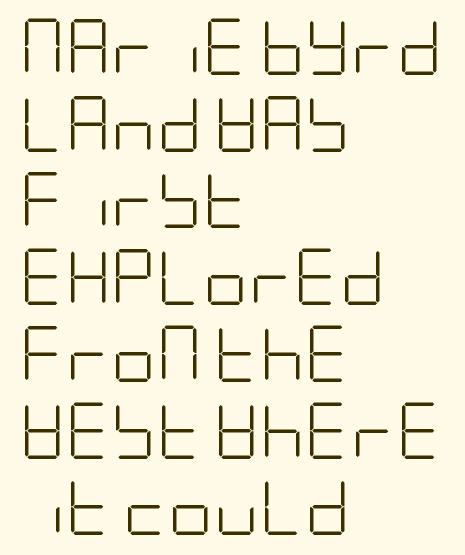
{"serif": "no", "italic": "no", "bold": "no", "weight": "light", "width": "condensed", "stroke_contrast": "low", "x_height": "large", "underline": "no", "align": "left", "line_spacing": "normal", "line_spacing_ratio": 1.37, "letter_spacing": "normal", "letter_spacing_em": 0.0, "glyph_px": 56}
